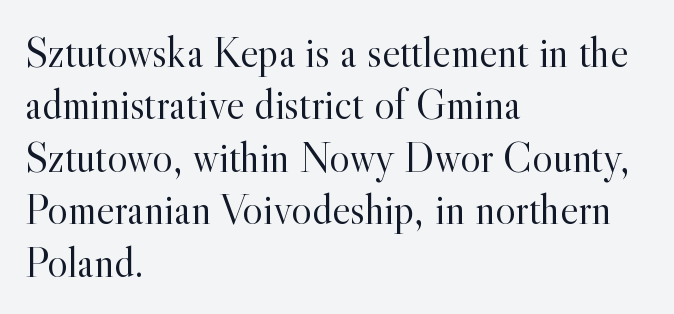
The image shows 43 px light serif type, upright; set left-aligned, line spacing 1.22x, normal letter spacing, not underlined; a small x-height.
